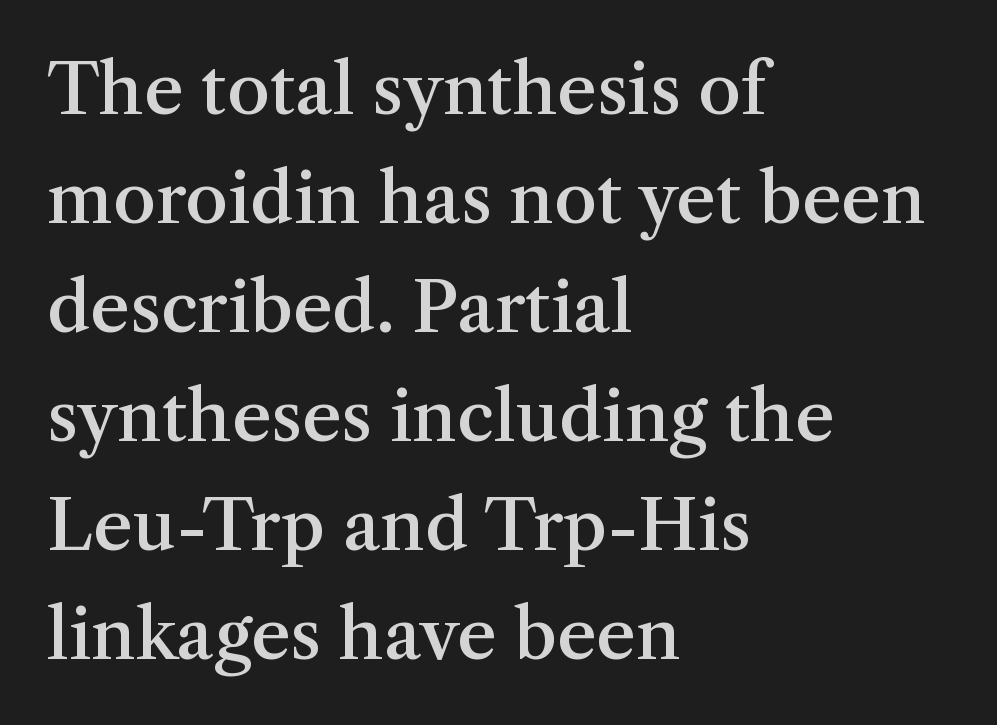
The image shows 69 px semibold serif type, upright; set left-aligned, normal line spacing (1.58x), normal letter spacing, not underlined; medium stroke contrast and a medium x-height.
